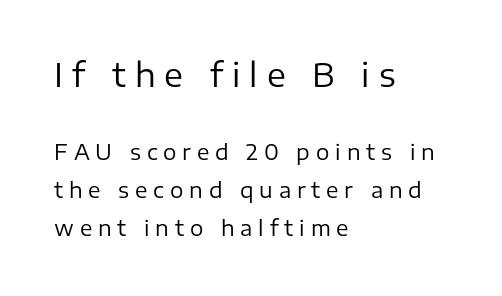
{"serif": "no", "italic": "no", "bold": "no", "weight": "regular", "width": "normal", "stroke_contrast": "low", "x_height": "medium", "monospaced": "no", "underline": "no", "align": "left", "line_spacing_ratio": 1.82, "letter_spacing": "wide", "letter_spacing_em": 0.28, "larger_block": "first", "size_ratio": 1.52, "glyph_px": 32}
